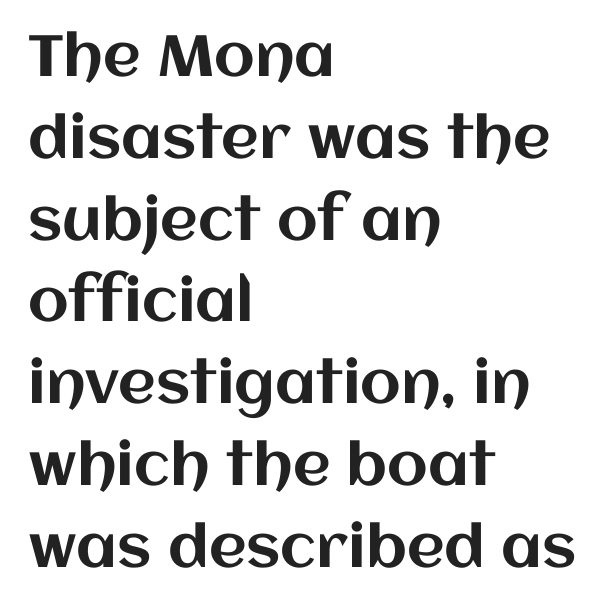
Q: Is the text italic (slanted)? A: No, it is upright.
Q: Is the text underlined? A: No.
Q: How is the paragraph aligned? A: Left-aligned.
Q: Is the spacing between letters normal or unusually wide? A: Normal.
Q: Is the spacing between lines tight, normal or loose? A: Normal.
Q: Width (condensed, normal, or wide)? A: Normal.
Q: Stroke contrast? A: Medium.
Q: x-height? A: Large.
Q: Monospaced? A: No.
